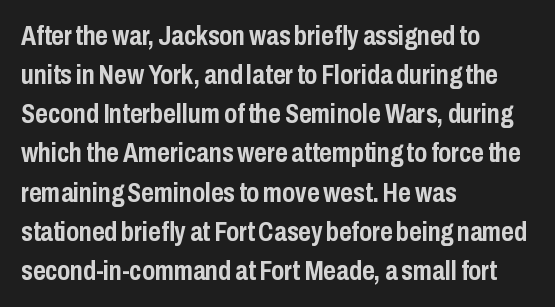
Q: Is the text bold? A: Yes.
Q: Is the text italic (slanted)? A: No, it is upright.
Q: Is the text underlined? A: No.
Q: How is the paragraph aligned? A: Left-aligned.
Q: Is the spacing between letters normal or unusually wide? A: Normal.
Q: Is the spacing between lines tight, normal or loose? A: Normal.
